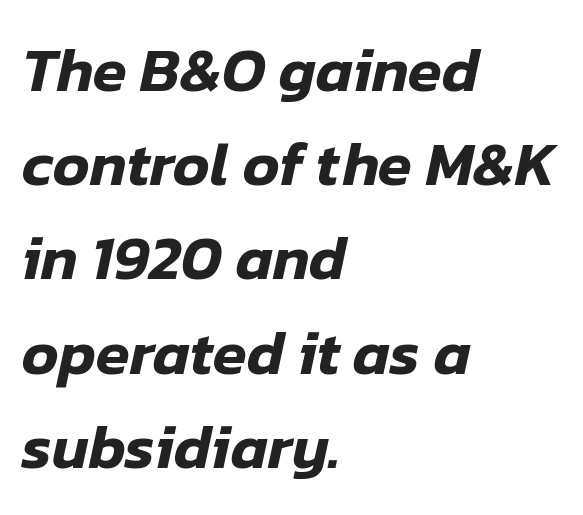
Q: Is the text italic (slanted)? A: Yes, it leans right by about 12 degrees.
Q: Is the text underlined? A: No.
Q: How is the paragraph aligned? A: Left-aligned.
Q: Is the spacing between letters normal or unusually wide? A: Normal.
Q: Is the spacing between lines tight, normal or loose? A: Normal.
Q: Width (condensed, normal, or wide)? A: Normal.
Q: Stroke contrast? A: Low.
Q: x-height? A: Medium.
Q: Monospaced? A: No.
